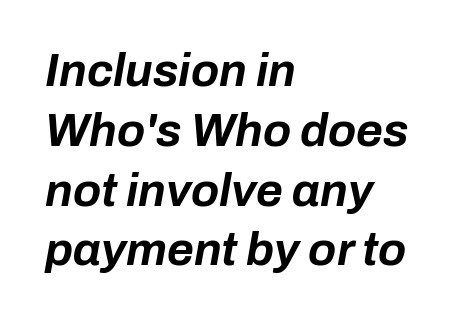
Q: Is the text bold? A: Yes.
Q: Is the text italic (slanted)? A: Yes, it leans right by about 10 degrees.
Q: Is the text underlined? A: No.
Q: How is the paragraph aligned? A: Left-aligned.
Q: Is the spacing between letters normal or unusually wide? A: Normal.
Q: Is the spacing between lines tight, normal or loose? A: Normal.
Q: Width (condensed, normal, or wide)? A: Normal.
Q: Stroke contrast? A: Low.
Q: x-height? A: Medium.
Q: Monospaced? A: No.
